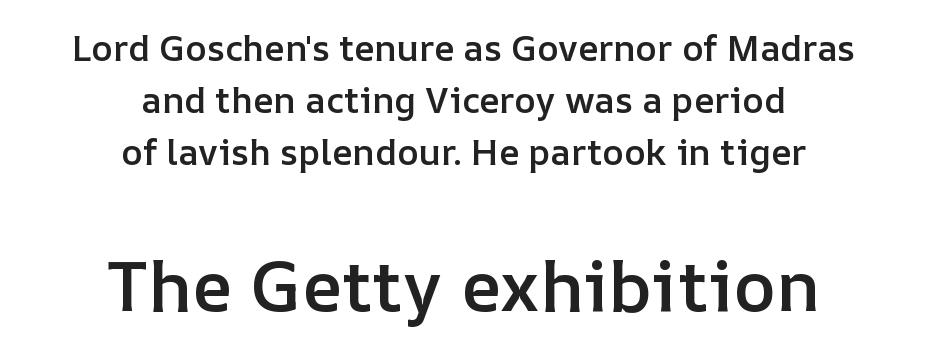
{"italic": "no", "bold": "semi", "weight": "semibold", "width": "normal", "stroke_contrast": "low", "x_height": "medium", "monospaced": "no", "underline": "no", "align": "center", "line_spacing": "normal", "line_spacing_ratio": 1.45, "letter_spacing": "normal", "letter_spacing_em": 0.0, "larger_block": "second", "size_ratio": 1.97, "glyph_px": 71}
